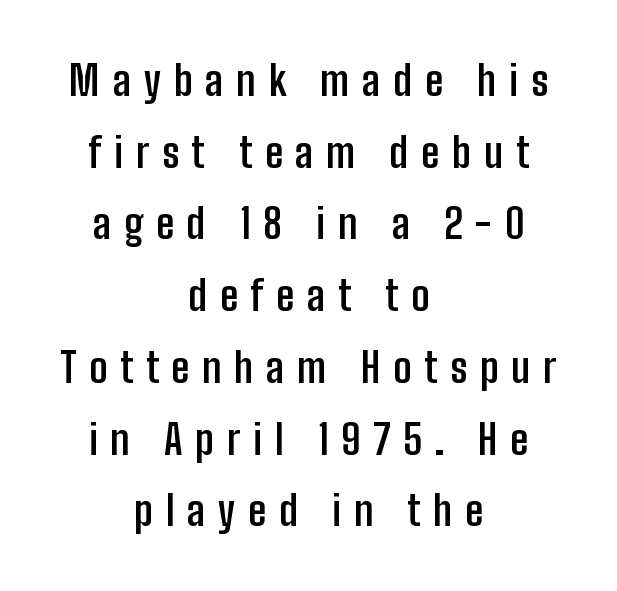
Q: Is the text bold? A: Yes.
Q: Is the text italic (slanted)? A: No, it is upright.
Q: Is the typeface a serif or a sans-serif typeface? A: Sans-serif.
Q: Is the text underlined? A: No.
Q: How is the paragraph aligned? A: Centered.
Q: Is the spacing between letters normal or unusually wide? A: Unusually wide.
Q: Width (condensed, normal, or wide)? A: Condensed.
Q: Stroke contrast? A: Low.
Q: x-height? A: Medium.
Q: Monospaced? A: No.
